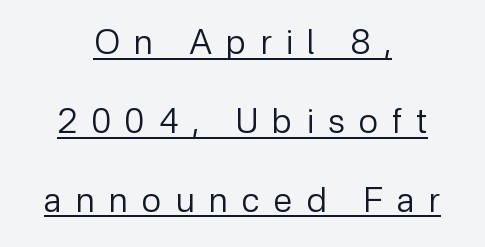
Q: Is the text bold? A: No.
Q: Is the text italic (slanted)? A: No, it is upright.
Q: Is the typeface a serif or a sans-serif typeface? A: Sans-serif.
Q: Is the text underlined? A: Yes.
Q: How is the paragraph aligned? A: Centered.
Q: Is the spacing between letters normal or unusually wide? A: Unusually wide.
Q: Is the spacing between lines tight, normal or loose? A: Loose.
Q: Width (condensed, normal, or wide)? A: Normal.
Q: Stroke contrast? A: Low.
Q: x-height? A: Medium.
Q: Monospaced? A: No.
